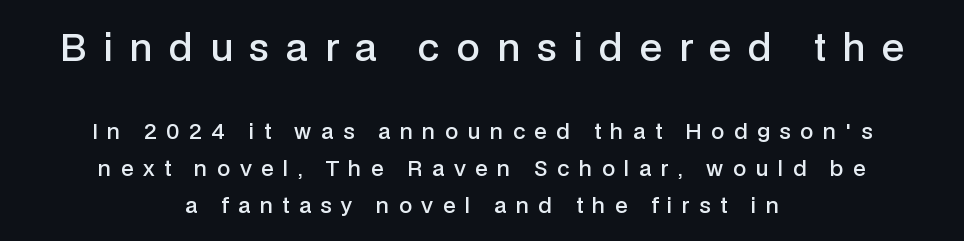
Q: Is the text bold? A: Semi-bold.
Q: Is the text italic (slanted)? A: No, it is upright.
Q: Is the typeface a serif or a sans-serif typeface? A: Sans-serif.
Q: Is the text underlined? A: No.
Q: How is the paragraph aligned? A: Centered.
Q: Is the spacing between letters normal or unusually wide? A: Unusually wide.
Q: Which block of text is set in a larger size, the first (top) or the second (bottom)? A: The first (top) one.
Q: Width (condensed, normal, or wide)? A: Normal.
Q: Stroke contrast? A: Low.
Q: x-height? A: Medium.
Q: Monospaced? A: No.
